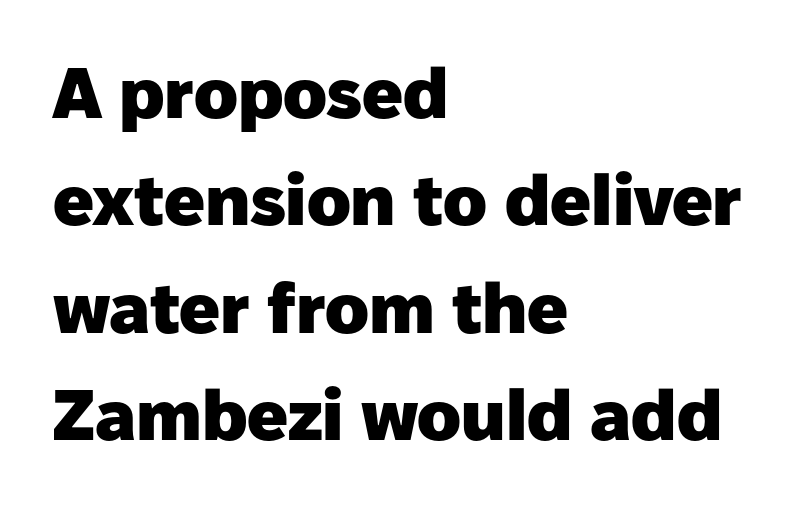
{"serif": "no", "italic": "no", "bold": "yes", "weight": "heavy", "width": "normal", "stroke_contrast": "low", "x_height": "medium", "monospaced": "no", "underline": "no", "align": "left", "line_spacing": "normal", "line_spacing_ratio": 1.49, "letter_spacing": "normal", "letter_spacing_em": 0.0, "glyph_px": 72}
